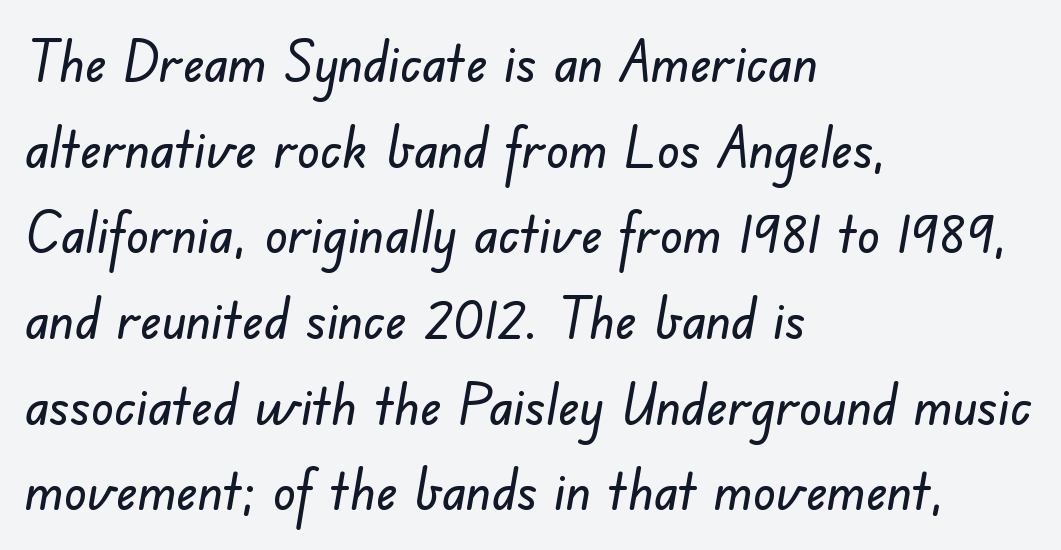
The rag falls on the right side of this text block. The passage shown is typed in a proportional face where columns would drift. The lines sit at an ordinary, default distance from one another. Anything drawn beneath the words? Only blank space.
